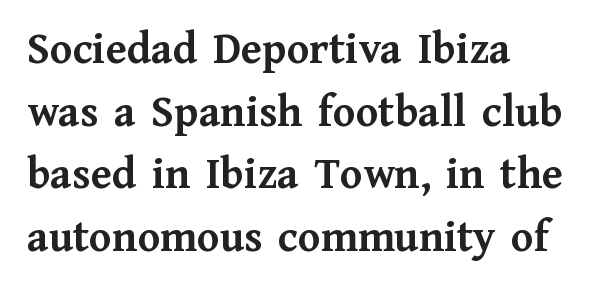
Q: Is the text bold? A: Yes.
Q: Is the text italic (slanted)? A: No, it is upright.
Q: Is the typeface a serif or a sans-serif typeface? A: Serif.
Q: Is the text underlined? A: No.
Q: How is the paragraph aligned? A: Left-aligned.
Q: Is the spacing between letters normal or unusually wide? A: Normal.
Q: Is the spacing between lines tight, normal or loose? A: Normal.
Q: Width (condensed, normal, or wide)? A: Normal.
Q: Stroke contrast? A: Medium.
Q: x-height? A: Medium.
Q: Monospaced? A: No.
